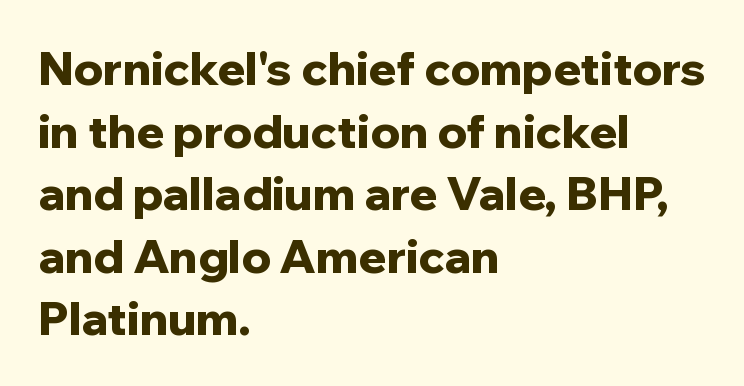
{"serif": "no", "italic": "no", "bold": "yes", "weight": "bold", "width": "normal", "stroke_contrast": "low", "x_height": "medium", "monospaced": "no", "underline": "no", "align": "left", "line_spacing": "normal", "line_spacing_ratio": 1.36, "letter_spacing": "normal", "letter_spacing_em": 0.0, "glyph_px": 46}
